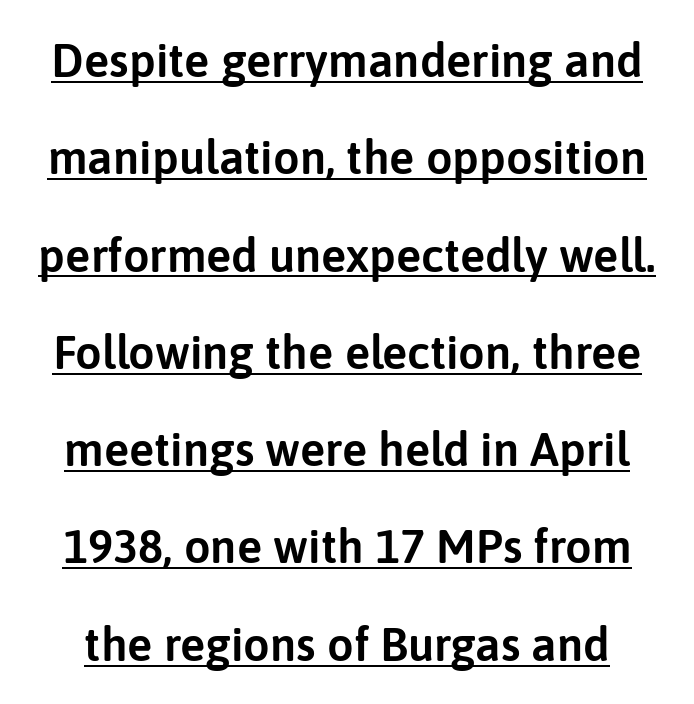
The image shows 47 px sans-serif type, upright; set loose line spacing (2.07x), normal letter spacing, underlined; low stroke contrast and a medium x-height.
